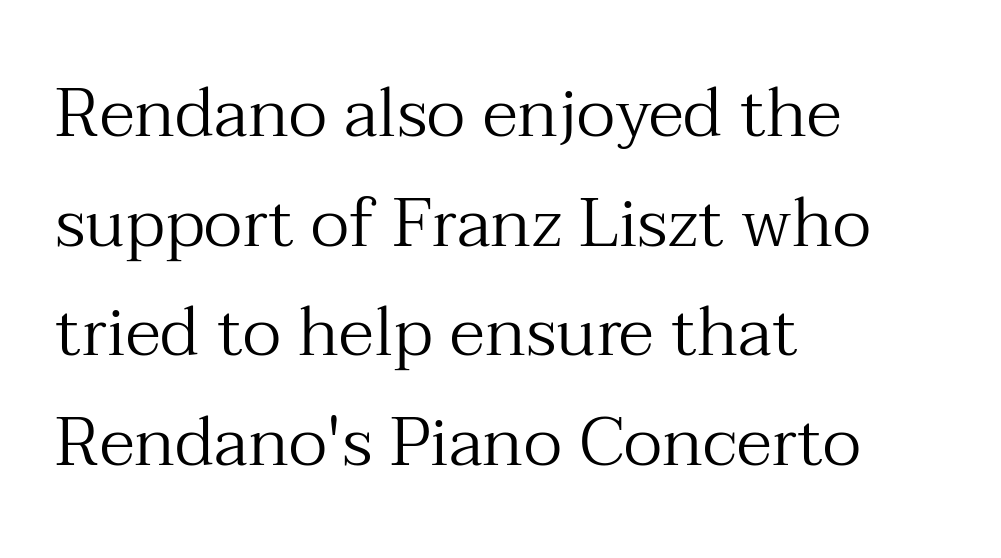
You can tell it's not italic because the verticals are truly vertical. Here the glyphs are tracked normally, forming tight word shapes. Proportional: the letters do not fall into vertical columns. A quiet, ordinary-to-light weight characterises the typeface. Beneath every word, the page is bare. A typesetter would label this face a serif.
